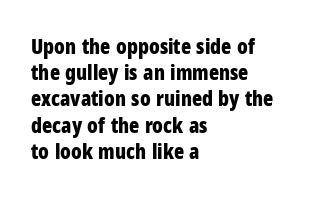
The image shows 21 px bold type, upright; set left-aligned, normal line spacing (1.25x), normal letter spacing, not underlined.
